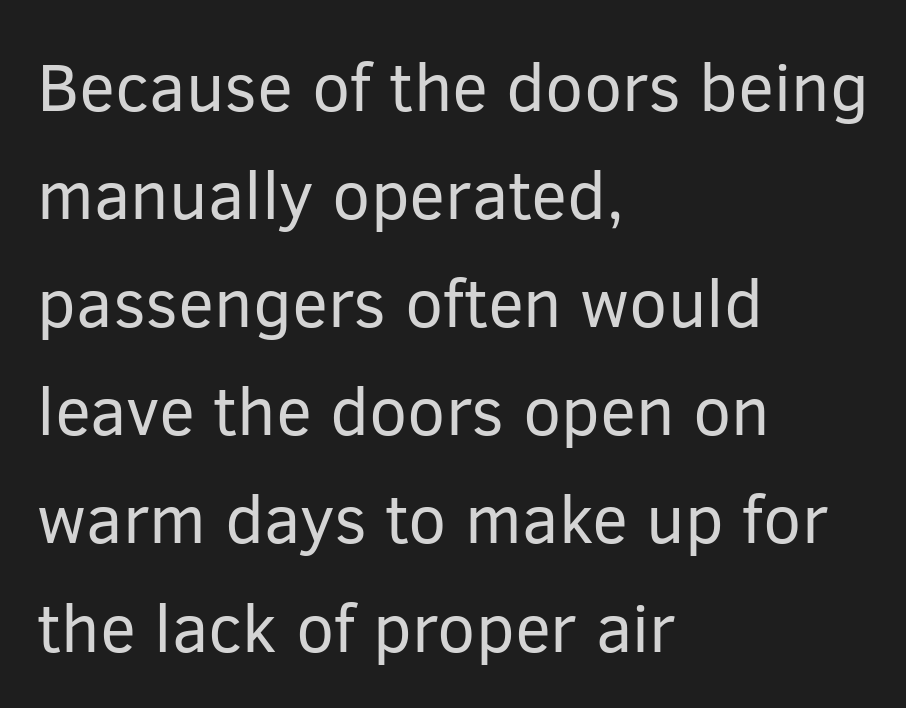
{"serif": "no", "italic": "no", "bold": "no", "weight": "regular", "width": "normal", "stroke_contrast": "low", "x_height": "medium", "monospaced": "no", "underline": "no", "align": "left", "line_spacing": "normal", "line_spacing_ratio": 1.59, "letter_spacing": "normal", "letter_spacing_em": 0.0, "glyph_px": 68}
